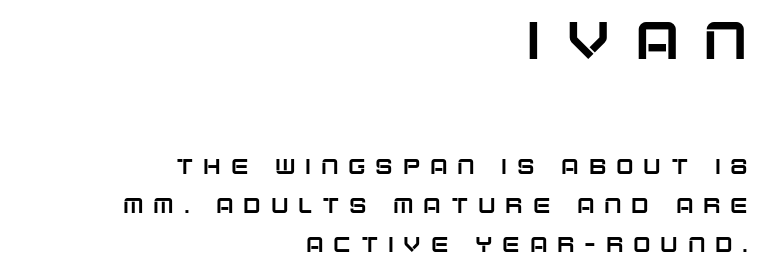
{"serif": "no", "italic": "no", "width": "normal", "stroke_contrast": "low", "x_height": "large", "monospaced": "no", "underline": "no", "align": "right", "line_spacing_ratio": 1.86, "letter_spacing": "wide", "letter_spacing_em": 0.46, "larger_block": "first", "size_ratio": 2.52, "glyph_px": 53}
